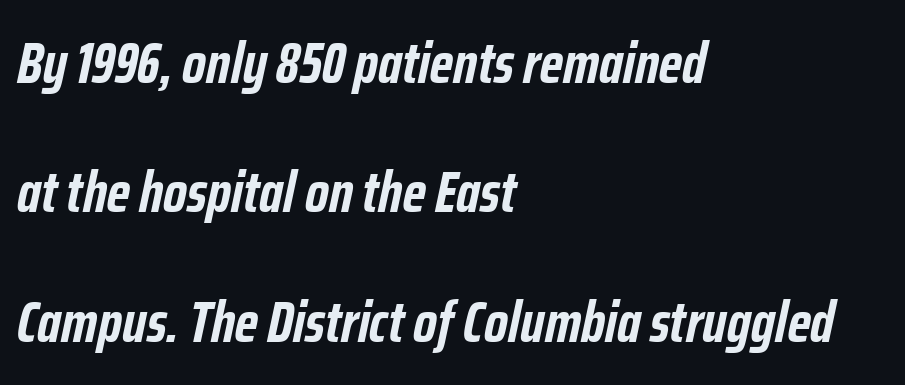
{"italic": "yes", "lean": "right", "slant_degrees": 12, "bold": "yes", "weight": "semibold", "width": "condensed", "stroke_contrast": "low", "x_height": "medium", "monospaced": "no", "underline": "no", "align": "left", "line_spacing": "loose", "line_spacing_ratio": 2.23, "letter_spacing": "normal", "letter_spacing_em": 0.0, "glyph_px": 58}
